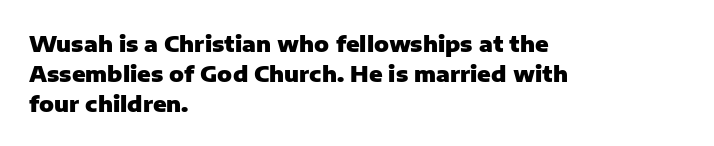
{"italic": "no", "bold": "yes", "underline": "no", "align": "left", "line_spacing": "normal", "line_spacing_ratio": 1.36, "letter_spacing": "normal", "letter_spacing_em": 0.0, "glyph_px": 22}
